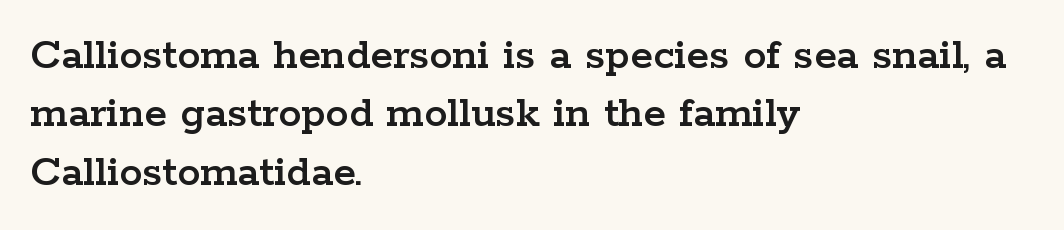
The characters display serif detailing at their extremities. Proportional: the letters do not fall into vertical columns. Check the space under the baseline: it is left empty. In terms of posture, this sample is upright.
